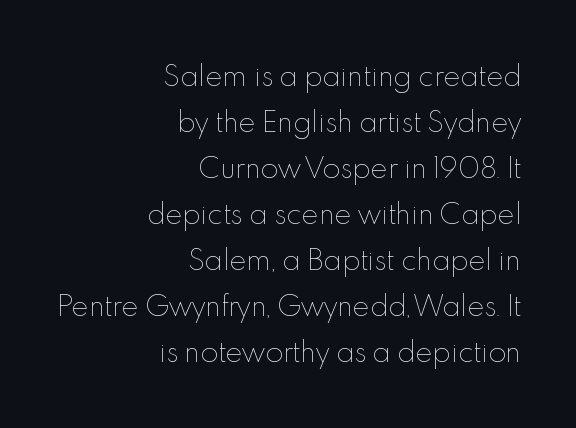
{"italic": "no", "bold": "no", "underline": "no", "align": "right", "line_spacing_ratio": 1.77, "letter_spacing": "normal", "letter_spacing_em": 0.0, "glyph_px": 26}
